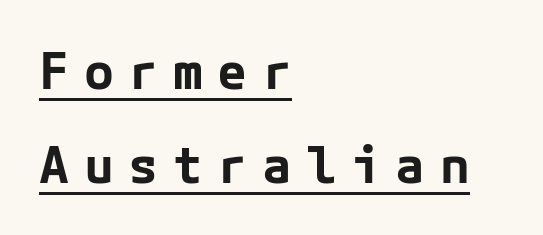
The line texture is sparse and dotted thanks to wide tracking. Heavy, bold letterforms. Visually the block forms a straight wall on the left and a jagged coastline on the right. Upright lettering throughout.
